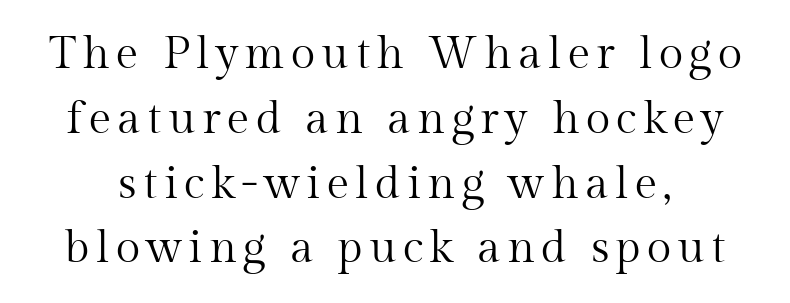
The image shows 45 px regular-weight serif type, upright; set normal line spacing (1.44x), not underlined; medium stroke contrast and a medium x-height.
